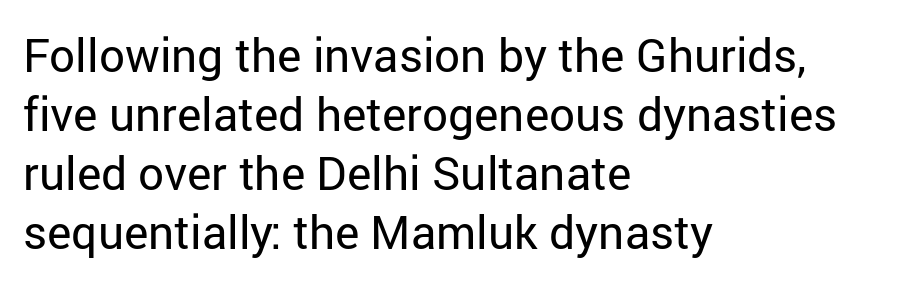
The image shows 46 px regular-weight sans-serif type, upright; set left-aligned, normal line spacing (1.28x), normal letter spacing, not underlined; low stroke contrast and a medium x-height.
